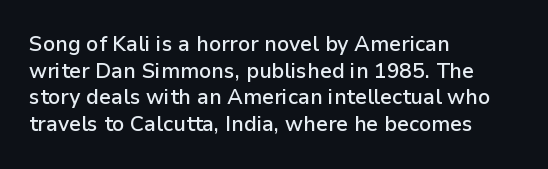
The image shows 21 px text type, upright; set left-aligned, normal line spacing (1.27x), normal letter spacing, not underlined.
